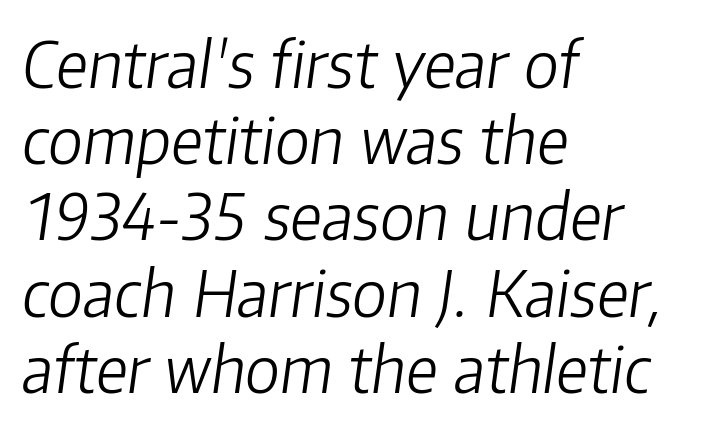
{"italic": "yes", "lean": "right", "slant_degrees": 8, "bold": "no", "weight": "light", "width": "normal", "stroke_contrast": "low", "x_height": "medium", "monospaced": "no", "underline": "no", "align": "left", "line_spacing_ratio": 1.21, "letter_spacing": "normal", "letter_spacing_em": 0.0, "glyph_px": 63}
